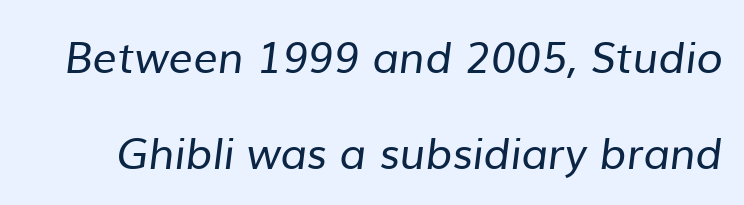
Q: Is the text bold? A: No.
Q: Is the typeface a serif or a sans-serif typeface? A: Sans-serif.
Q: Is the text underlined? A: No.
Q: Is the spacing between letters normal or unusually wide? A: Normal.
Q: Is the spacing between lines tight, normal or loose? A: Loose.
Q: Width (condensed, normal, or wide)? A: Normal.
Q: Stroke contrast? A: Low.
Q: x-height? A: Medium.
Q: Monospaced? A: No.
